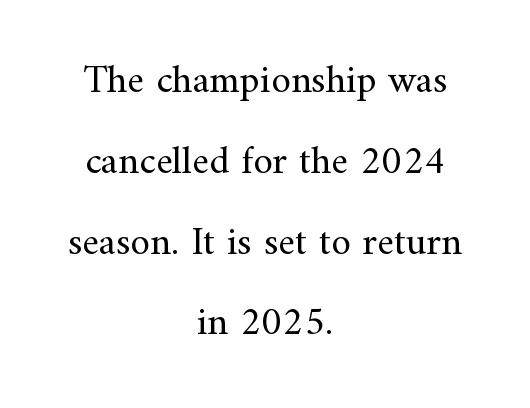
Q: Is the text bold? A: No.
Q: Is the text italic (slanted)? A: No, it is upright.
Q: Is the typeface a serif or a sans-serif typeface? A: Serif.
Q: Is the text underlined? A: No.
Q: How is the paragraph aligned? A: Centered.
Q: Is the spacing between letters normal or unusually wide? A: Normal.
Q: Is the spacing between lines tight, normal or loose? A: Loose.
Q: Width (condensed, normal, or wide)? A: Normal.
Q: Stroke contrast? A: Medium.
Q: x-height? A: Small.
Q: Monospaced? A: No.
